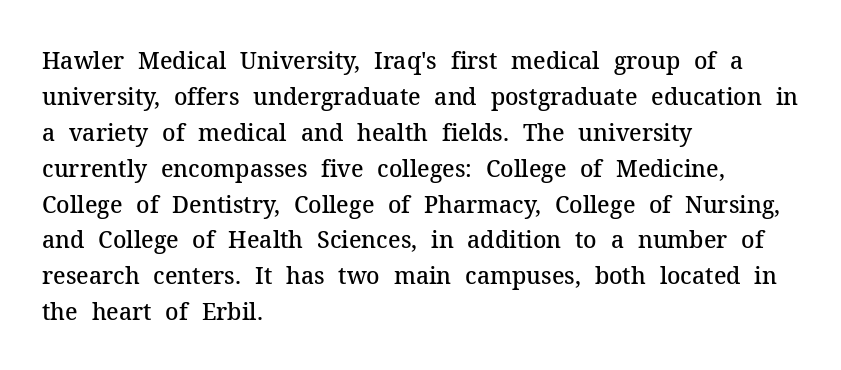
{"italic": "no", "bold": "semi", "underline": "no", "align": "left", "line_spacing": "normal", "line_spacing_ratio": 1.56, "letter_spacing": "normal", "letter_spacing_em": 0.0, "glyph_px": 23}
